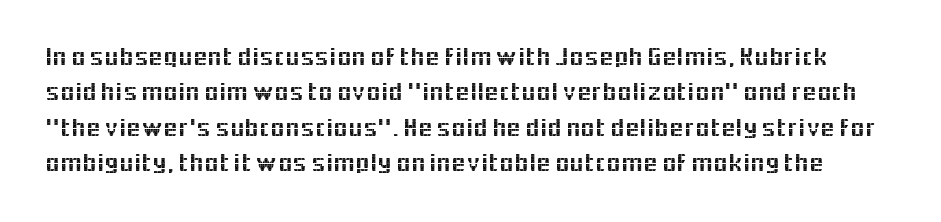
Q: Is the text italic (slanted)? A: No, it is upright.
Q: Is the text underlined? A: No.
Q: Is the spacing between letters normal or unusually wide? A: Normal.
Q: Is the spacing between lines tight, normal or loose? A: Normal.
